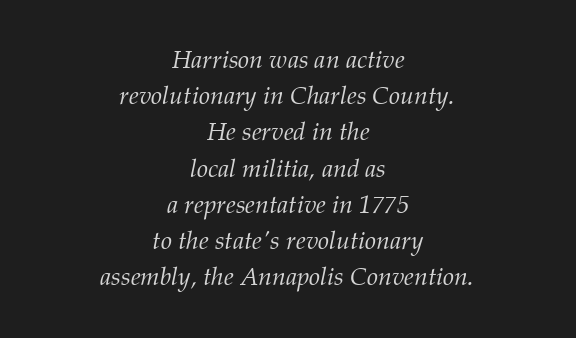
Just letters on the line, the space beneath them empty. Caption: standard tracking, unaltered. Bold? No — there's no thickening of the strokes. The rendering positions every line midway between the sides. The lines sit at an ordinary, default distance from one another. Looking at the ascenders, they clearly lean.
